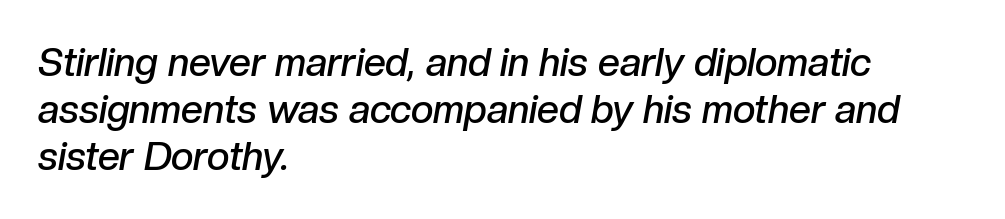
{"italic": "yes", "lean": "right", "slant_degrees": 10, "bold": "semi", "weight": "semibold", "width": "normal", "stroke_contrast": "low", "x_height": "medium", "monospaced": "no", "underline": "no", "align": "left", "line_spacing_ratio": 1.21, "letter_spacing": "normal", "letter_spacing_em": 0.0, "glyph_px": 39}
